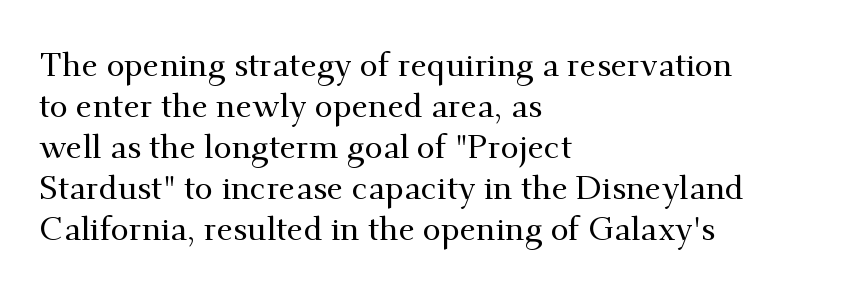
These lines stack with their left ends in a neat column. Inter-character spacing is left at the font's built-in metrics. The space beneath each line is pristine and unruled. Stroke terminals: seriffed.
